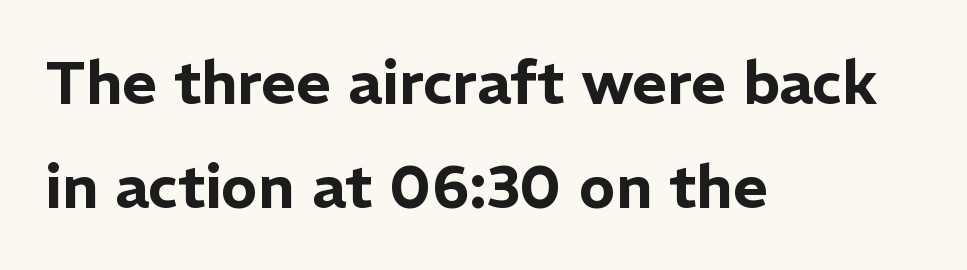
Q: Is the text italic (slanted)? A: No, it is upright.
Q: Is the typeface a serif or a sans-serif typeface? A: Sans-serif.
Q: Is the text underlined? A: No.
Q: How is the paragraph aligned? A: Left-aligned.
Q: Is the spacing between letters normal or unusually wide? A: Normal.
Q: Width (condensed, normal, or wide)? A: Normal.
Q: Stroke contrast? A: Low.
Q: x-height? A: Medium.
Q: Monospaced? A: No.
